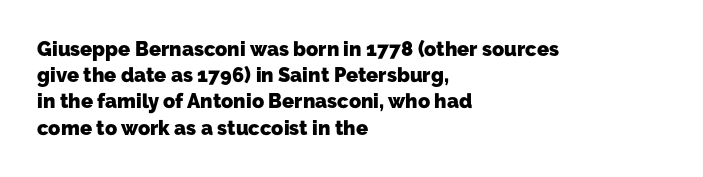
The image shows 20 px bold type; set left-aligned, normal line spacing (1.31x), normal letter spacing, not underlined.
